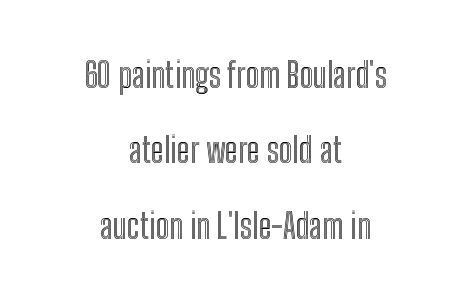
The image shows 34 px condensed type, upright; set centered, loose line spacing (2.22x), normal letter spacing, not underlined; a medium x-height.
